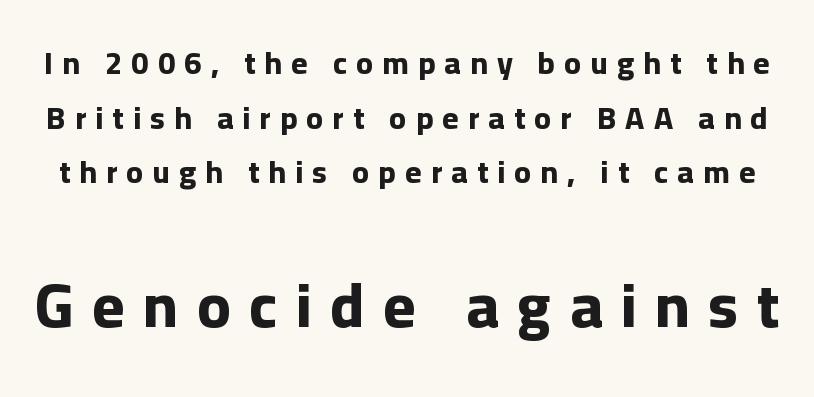
{"serif": "no", "italic": "no", "bold": "yes", "weight": "bold", "width": "normal", "stroke_contrast": "low", "x_height": "medium", "monospaced": "no", "underline": "no", "line_spacing_ratio": 1.76, "letter_spacing": "wide", "letter_spacing_em": 0.3, "larger_block": "second", "size_ratio": 2.0, "glyph_px": 62}
